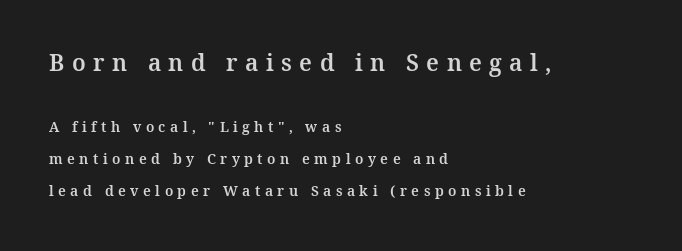
The image shows 23 px text type, upright; set left-aligned, loose line spacing (2.26x), unusually wide letter spacing (+0.32 em), not underlined; the first (top) block is 1.64x larger.
